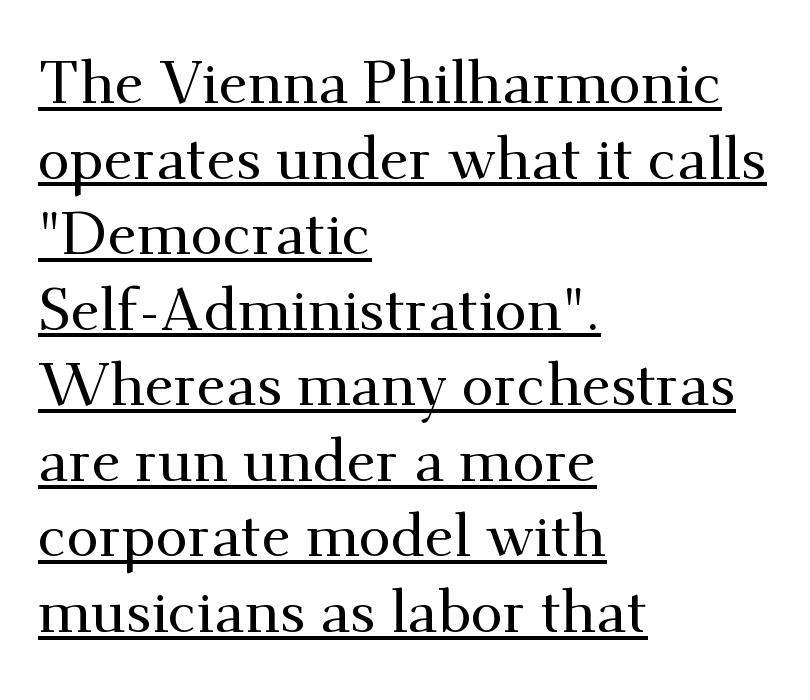
No extra tracking has been applied to these lines. The glyphs are accompanied by a horizontal stroke just below them. Horizontal bands of white between lines are of average thickness. The characters display serif detailing at their extremities.
